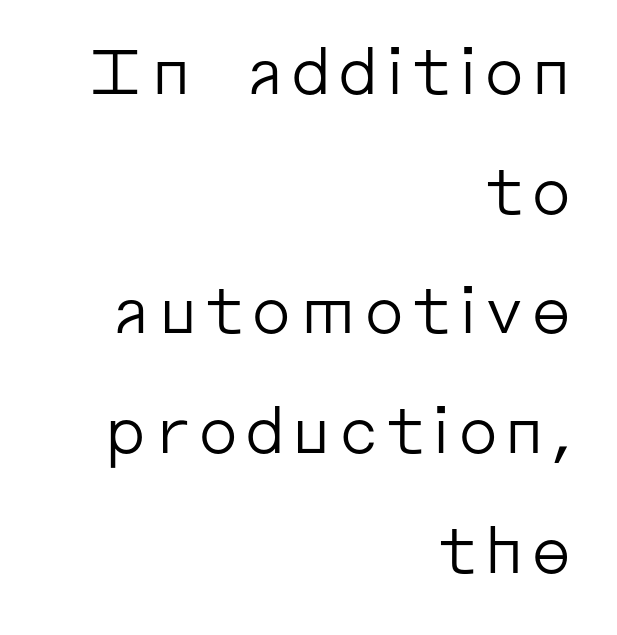
The image shows 63 px regular-weight sans-serif type, upright; set right-aligned, loose line spacing (1.9x), not underlined; low stroke contrast and a medium x-height.
